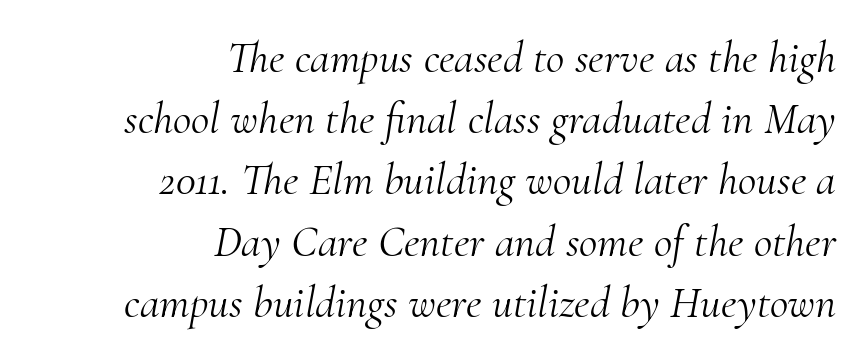
Is this a fixed-width face? No — the glyphs have proportional, varying widths. Vertical stems look standard width or narrower in stroke. Nobody touched the tracking dial on this one. The gap between lines stays unmarked. Line spacing here is normal.
